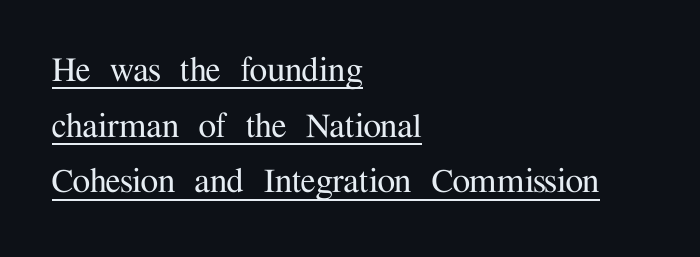
Q: Is the text italic (slanted)? A: No, it is upright.
Q: Is the typeface a serif or a sans-serif typeface? A: Serif.
Q: Is the text underlined? A: Yes.
Q: How is the paragraph aligned? A: Left-aligned.
Q: Is the spacing between letters normal or unusually wide? A: Normal.
Q: Is the spacing between lines tight, normal or loose? A: Normal.
Q: Width (condensed, normal, or wide)? A: Normal.
Q: Stroke contrast? A: Medium.
Q: x-height? A: Medium.
Q: Monospaced? A: No.
